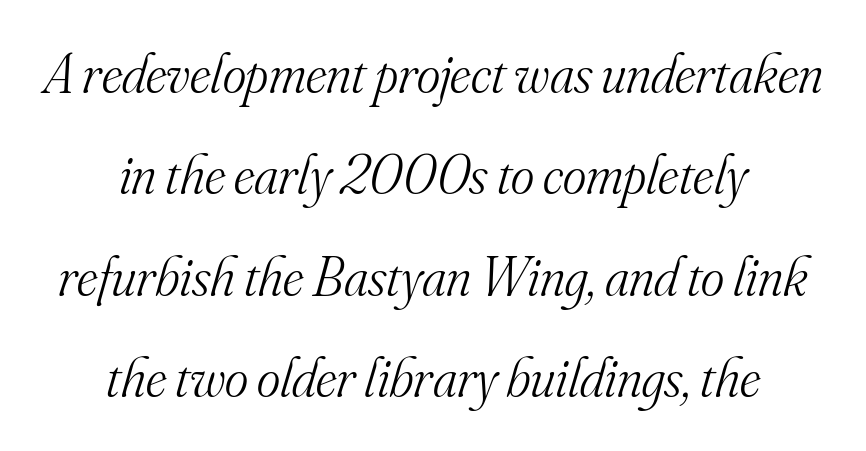
Q: Is the text bold? A: No.
Q: Is the text italic (slanted)? A: Yes, it leans right by about 16 degrees.
Q: Is the typeface a serif or a sans-serif typeface? A: Serif.
Q: Is the text underlined? A: No.
Q: How is the paragraph aligned? A: Centered.
Q: Is the spacing between letters normal or unusually wide? A: Normal.
Q: Width (condensed, normal, or wide)? A: Normal.
Q: Stroke contrast? A: Medium.
Q: x-height? A: Small.
Q: Monospaced? A: No.
